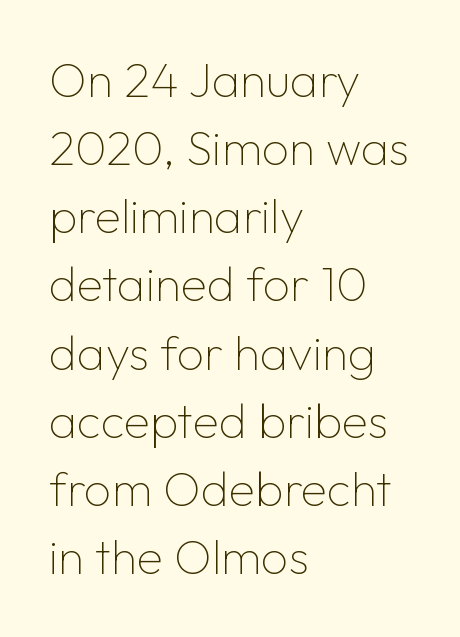
The typesetter chose a ragged-right arrangement here. Is this a heavy cut? Hardly; it is regular or lighter. This sample has the flowing, uneven cadence of proportional lettering. Does the leading feel generous? No, just average.
